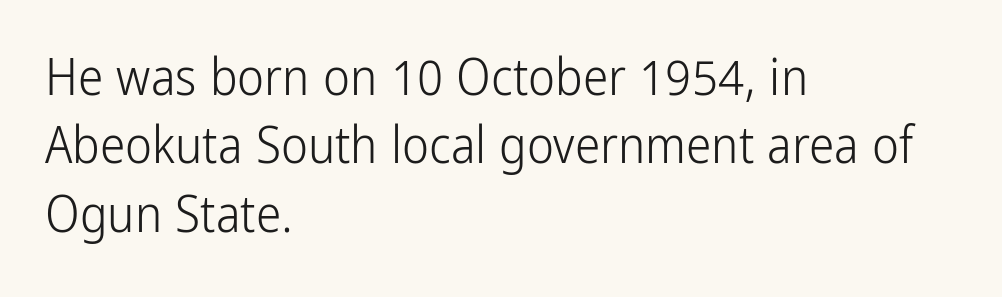
Q: Is the text bold? A: No.
Q: Is the text italic (slanted)? A: No, it is upright.
Q: Is the typeface a serif or a sans-serif typeface? A: Sans-serif.
Q: Is the text underlined? A: No.
Q: How is the paragraph aligned? A: Left-aligned.
Q: Is the spacing between letters normal or unusually wide? A: Normal.
Q: Is the spacing between lines tight, normal or loose? A: Normal.
Q: Width (condensed, normal, or wide)? A: Condensed.
Q: Stroke contrast? A: Low.
Q: x-height? A: Medium.
Q: Monospaced? A: No.
